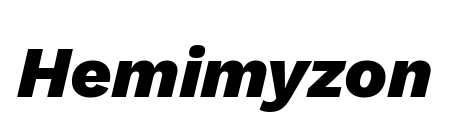
The image shows 72 px heavy type, italic (leaning right); set normal letter spacing, not underlined; low stroke contrast and a medium x-height.
